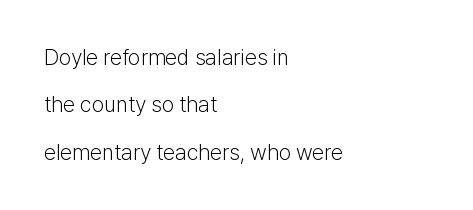
Q: Is the text bold? A: No.
Q: Is the text italic (slanted)? A: No, it is upright.
Q: Is the text underlined? A: No.
Q: How is the paragraph aligned? A: Left-aligned.
Q: Is the spacing between letters normal or unusually wide? A: Normal.
Q: Is the spacing between lines tight, normal or loose? A: Loose.
